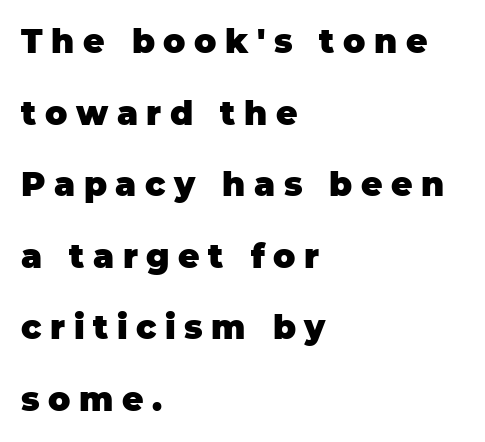
The image shows 33 px heavy sans-serif type, upright; set left-aligned, loose line spacing (2.17x), unusually wide letter spacing (+0.26 em), not underlined; low stroke contrast and a large x-height.
